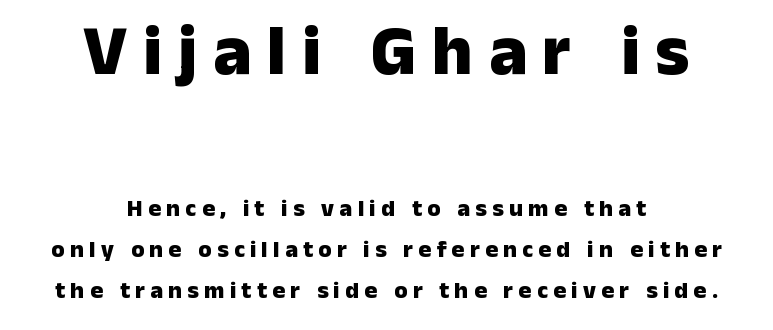
{"serif": "no", "italic": "no", "bold": "yes", "weight": "heavy", "width": "normal", "stroke_contrast": "low", "x_height": "medium", "monospaced": "no", "underline": "no", "align": "center", "line_spacing_ratio": 1.71, "letter_spacing": "wide", "letter_spacing_em": 0.22, "larger_block": "first", "size_ratio": 2.96, "glyph_px": 71}
